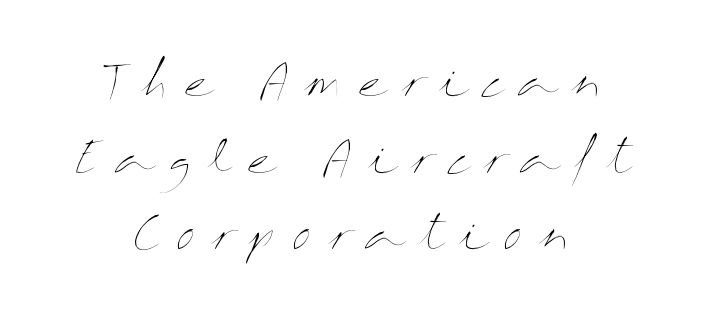
Caption: expanded tracking, letters set apart. Summary of weight: not heavy and not bold. In CSS terms this would be text-align: center. The strip under each line holds only bare page.
